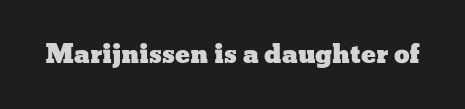
If you drew a line through each stem, it would be perfectly vertical. Characters follow at the spacing the type designer built in. The words here are not underlined.
